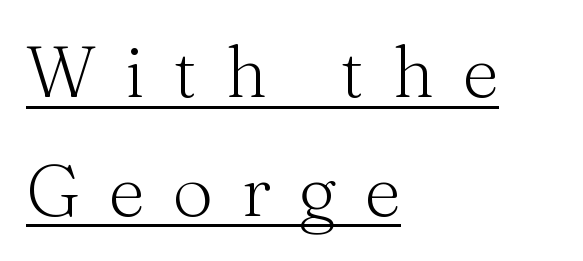
The image shows 72 px light serif type, upright; set left-aligned, normal line spacing (1.65x), unusually wide letter spacing (+0.39 em), underlined; medium stroke contrast and a medium x-height.
